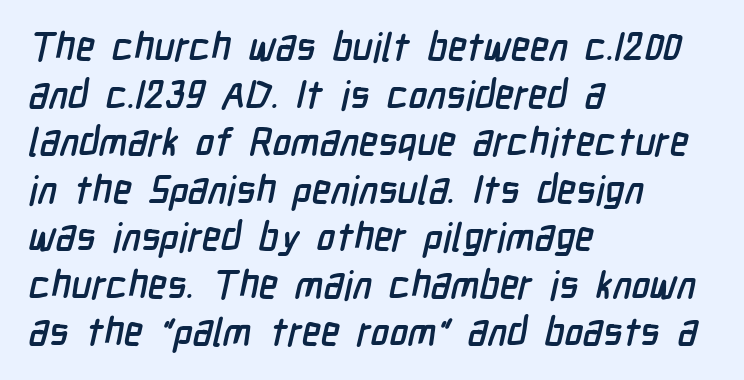
Q: Is the typeface a serif or a sans-serif typeface? A: Sans-serif.
Q: Is the text underlined? A: No.
Q: How is the paragraph aligned? A: Left-aligned.
Q: Is the spacing between letters normal or unusually wide? A: Normal.
Q: Width (condensed, normal, or wide)? A: Condensed.
Q: Stroke contrast? A: Low.
Q: x-height? A: Medium.
Q: Monospaced? A: No.
